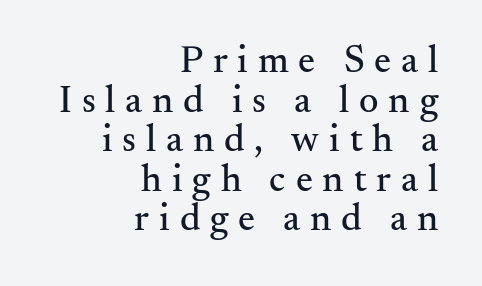
The image shows 38 px serif type, upright; set right-aligned, tight line spacing (1.04x), unusually wide letter spacing (+0.26 em), not underlined; medium stroke contrast and a small x-height.
